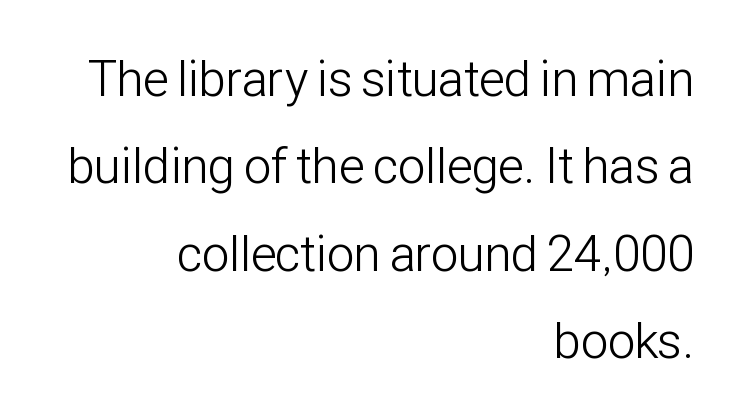
The image shows 50 px light, condensed sans-serif type, upright; set right-aligned, line spacing 1.75x, normal letter spacing, not underlined; low stroke contrast and a medium x-height.
